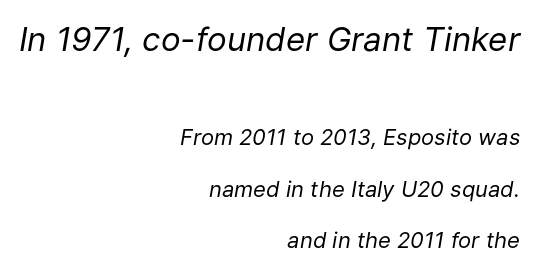
{"italic": "yes", "lean": "right", "slant_degrees": 9, "bold": "no", "weight": "regular", "width": "normal", "stroke_contrast": "low", "x_height": "medium", "monospaced": "no", "underline": "no", "align": "right", "line_spacing": "loose", "line_spacing_ratio": 2.35, "letter_spacing": "normal", "letter_spacing_em": 0.0, "larger_block": "first", "size_ratio": 1.5, "glyph_px": 33}
